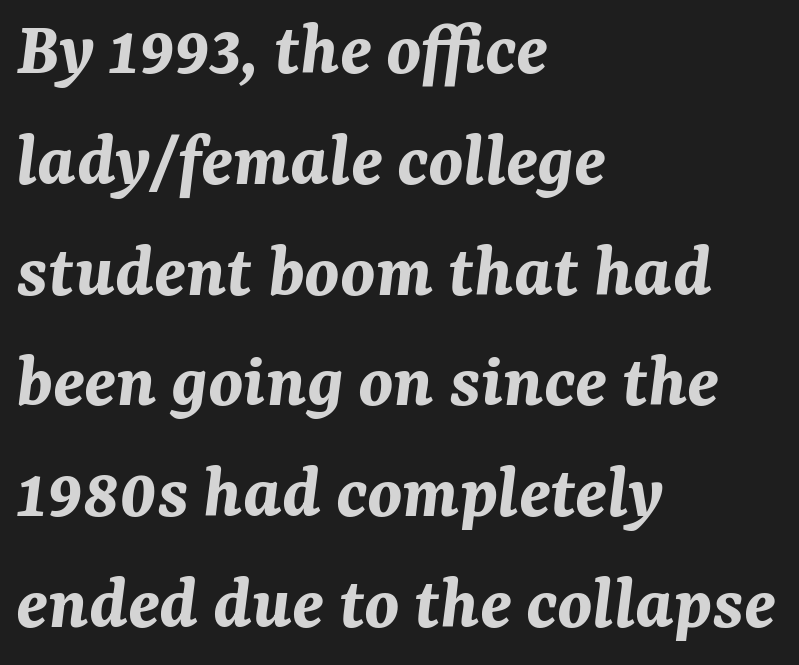
{"italic": "yes", "lean": "right", "slant_degrees": 7, "bold": "yes", "weight": "bold", "width": "normal", "stroke_contrast": "medium", "x_height": "medium", "monospaced": "no", "underline": "no", "align": "left", "line_spacing": "normal", "line_spacing_ratio": 1.42, "letter_spacing": "normal", "letter_spacing_em": 0.0, "glyph_px": 78}
